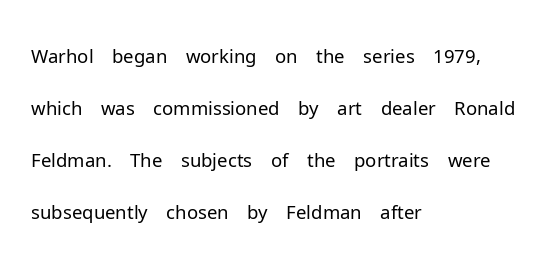
Examine the stroke ends and you'll find no serifs. Short note: letters normally spaced. Looks like regular typesetting: each glyph gets only the width it needs. Is the stroke heavy? The answer is a plain regular-or-lighter. Casual observation: everything's shoved over to the left.
